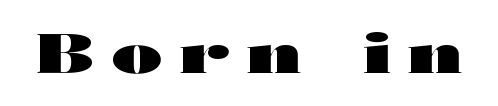
The image shows 54 px heavy, wide type, upright; set unusually wide letter spacing (+0.33 em), not underlined; high stroke contrast and a medium x-height.
